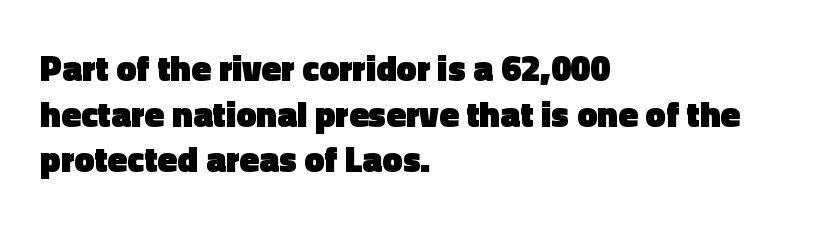
Q: Is the text bold? A: Yes.
Q: Is the text italic (slanted)? A: No, it is upright.
Q: Is the typeface a serif or a sans-serif typeface? A: Sans-serif.
Q: Is the text underlined? A: No.
Q: How is the paragraph aligned? A: Left-aligned.
Q: Is the spacing between letters normal or unusually wide? A: Normal.
Q: Is the spacing between lines tight, normal or loose? A: Normal.
Q: Width (condensed, normal, or wide)? A: Normal.
Q: x-height? A: Medium.
Q: Monospaced? A: No.
